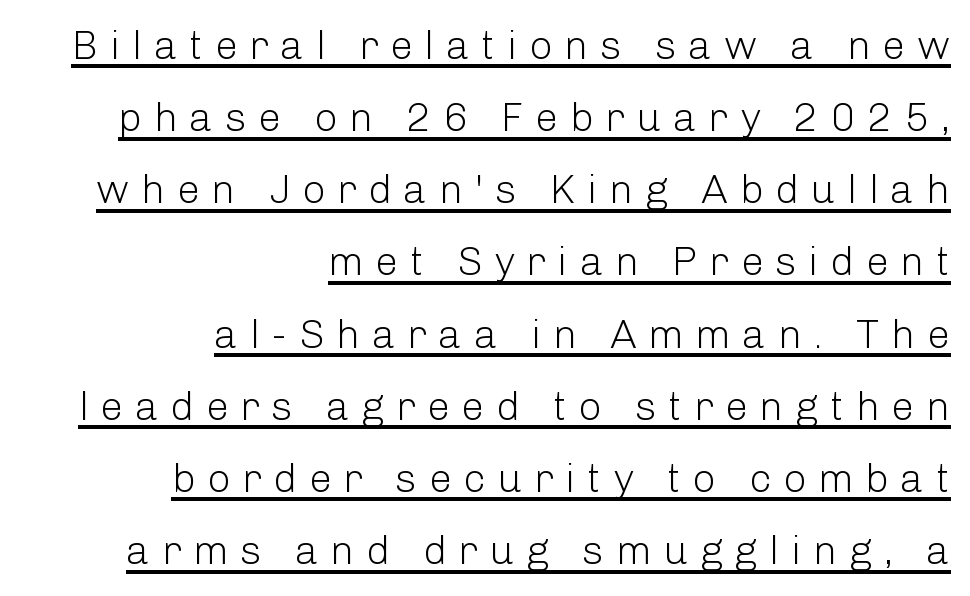
All the whitespace from short lines collects on the left. Do the letters lean? They stand straight. A continuous stroke trails under the words, as in a hyperlink. Here the glyphs are tracked loosely, breaking word shapes into spaced letters.
